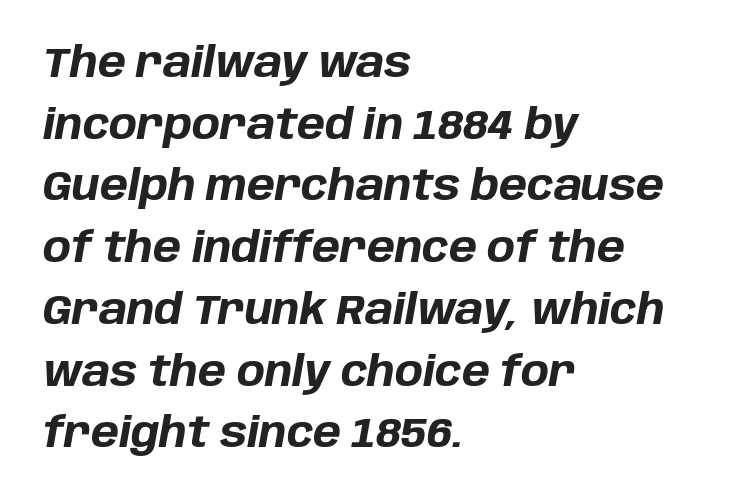
A typesetter would call this zero additional tracking. Do the characters align in a grid? No, the font is proportional. A full-strength bold gives these letters their thick strokes. Summary of vertical rhythm: regular, with standard interline spacing.
